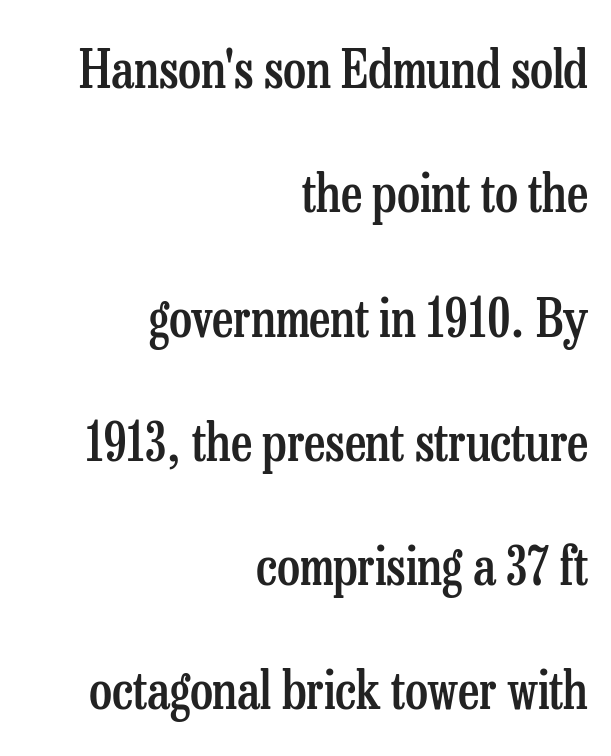
The image shows 52 px semibold, condensed serif type, upright; set right-aligned, loose line spacing (2.39x), normal letter spacing, not underlined; low stroke contrast and a medium x-height.
